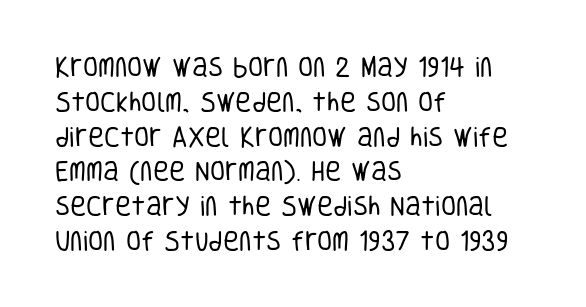
Q: Is the text bold? A: No.
Q: Is the text italic (slanted)? A: No, it is upright.
Q: Is the text underlined? A: No.
Q: How is the paragraph aligned? A: Left-aligned.
Q: Is the spacing between letters normal or unusually wide? A: Normal.
Q: Is the spacing between lines tight, normal or loose? A: Normal.
